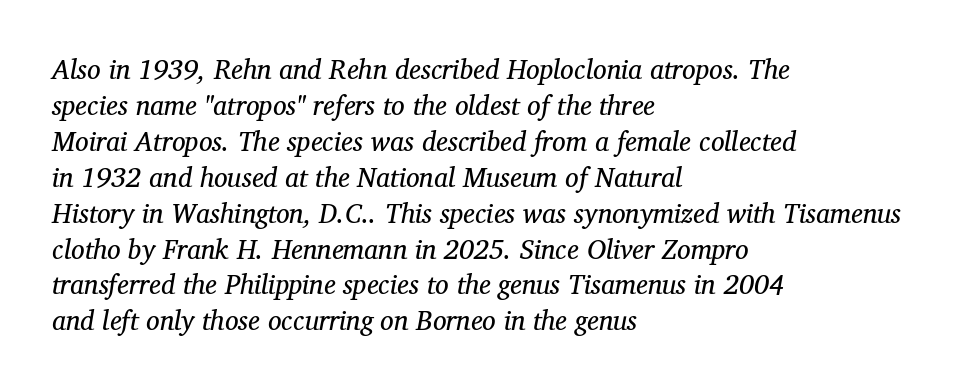
The face used here is rendered with its standard letterfit. Think standard paragraph weight, or any step lighter than that. The lines sit at an ordinary, default distance from one another. This sample is left-justified, so line endings fall wherever the words run out. The specimen omits any rule beneath the text block's lines. The letters are slanted; this is an italic face.
